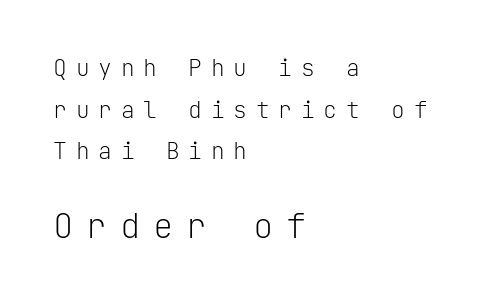
{"serif": "no", "italic": "no", "bold": "no", "weight": "light", "width": "normal", "stroke_contrast": "low", "x_height": "medium", "monospaced": "yes", "underline": "no", "align": "left", "line_spacing_ratio": 1.81, "letter_spacing": "wide", "letter_spacing_em": 0.38, "larger_block": "second", "size_ratio": 1.48, "glyph_px": 34}
